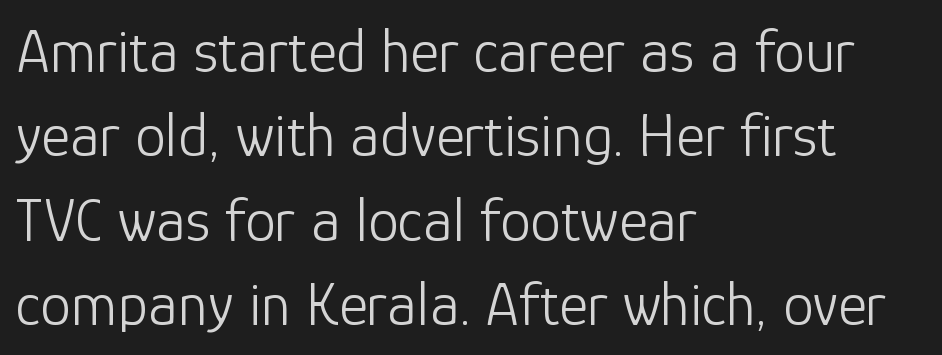
Are there feet on the stems? There aren't — it's a sans. How are the letters spaced? Ordinarily, with no added tracking. Compared with a centered layout, this one pins lines to the left instead. It's the straight-up-and-down kind of type. Compared with typical paragraphs, the rows here are spaced about the same. The typeface has the unassuming heft of standard copy or less.
